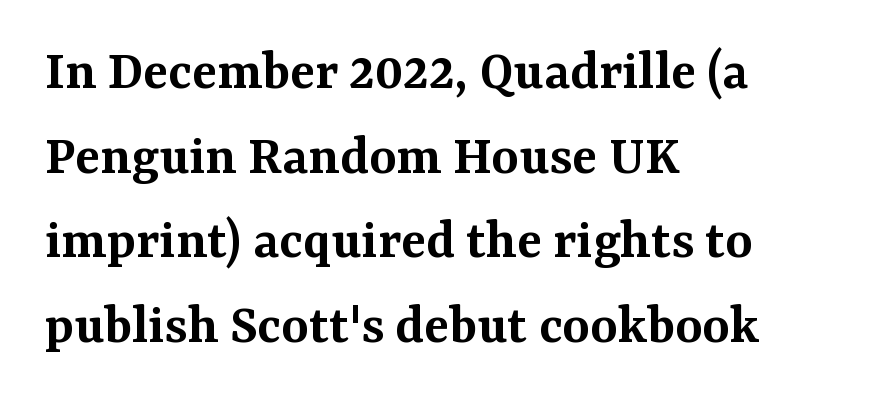
{"serif": "yes", "italic": "no", "bold": "semi", "weight": "semibold", "width": "normal", "stroke_contrast": "medium", "x_height": "medium", "monospaced": "no", "underline": "no", "align": "left", "line_spacing": "normal", "line_spacing_ratio": 1.46, "letter_spacing": "normal", "letter_spacing_em": 0.0, "glyph_px": 58}
